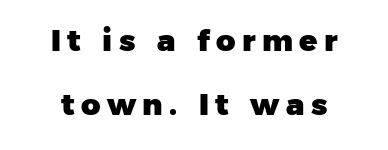
Q: Is the text bold? A: Yes.
Q: Is the typeface a serif or a sans-serif typeface? A: Sans-serif.
Q: Is the text underlined? A: No.
Q: Is the spacing between letters normal or unusually wide? A: Unusually wide.
Q: Is the spacing between lines tight, normal or loose? A: Loose.
Q: Width (condensed, normal, or wide)? A: Normal.
Q: Stroke contrast? A: Low.
Q: x-height? A: Medium.
Q: Monospaced? A: No.
